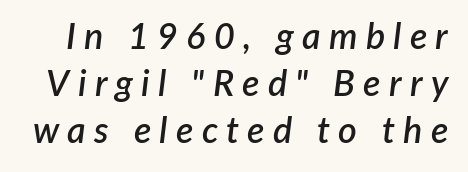
Q: Is the text bold? A: Semi-bold.
Q: Is the text italic (slanted)? A: Yes, it leans right by about 7 degrees.
Q: Is the text underlined? A: No.
Q: Is the spacing between letters normal or unusually wide? A: Unusually wide.
Q: Is the spacing between lines tight, normal or loose? A: Normal.
Q: Width (condensed, normal, or wide)? A: Normal.
Q: Stroke contrast? A: Low.
Q: x-height? A: Medium.
Q: Monospaced? A: No.
